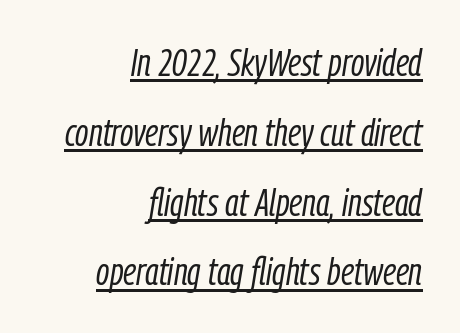
The image shows 39 px light, condensed type, italic (leaning right); set right-aligned, line spacing 1.79x, normal letter spacing, underlined; low stroke contrast and a medium x-height.
